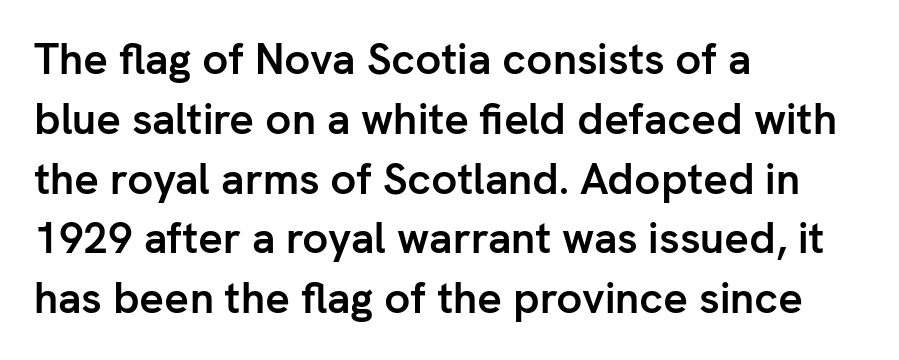
Q: Is the text bold? A: Yes.
Q: Is the text italic (slanted)? A: No, it is upright.
Q: Is the typeface a serif or a sans-serif typeface? A: Sans-serif.
Q: Is the text underlined? A: No.
Q: How is the paragraph aligned? A: Left-aligned.
Q: Is the spacing between letters normal or unusually wide? A: Normal.
Q: Is the spacing between lines tight, normal or loose? A: Normal.
Q: Width (condensed, normal, or wide)? A: Normal.
Q: Stroke contrast? A: Low.
Q: x-height? A: Medium.
Q: Monospaced? A: No.
